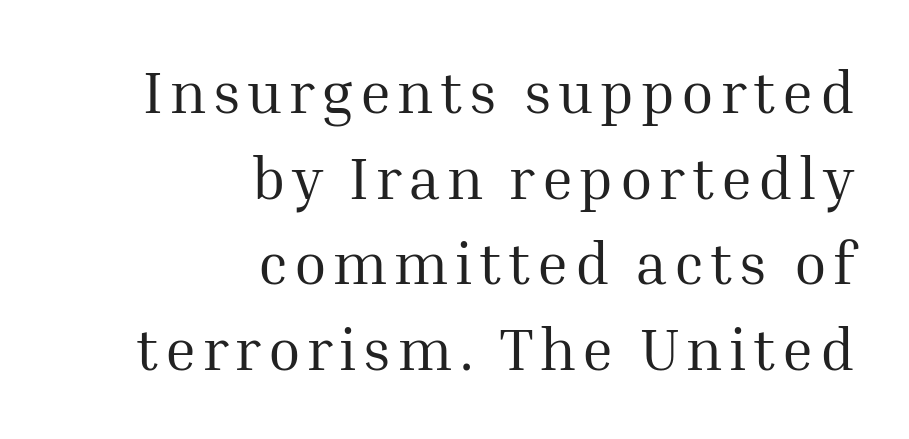
Q: Is the text bold? A: No.
Q: Is the text italic (slanted)? A: No, it is upright.
Q: Is the typeface a serif or a sans-serif typeface? A: Serif.
Q: Is the text underlined? A: No.
Q: How is the paragraph aligned? A: Right-aligned.
Q: Is the spacing between lines tight, normal or loose? A: Normal.
Q: Width (condensed, normal, or wide)? A: Normal.
Q: Stroke contrast? A: Medium.
Q: x-height? A: Medium.
Q: Monospaced? A: No.
